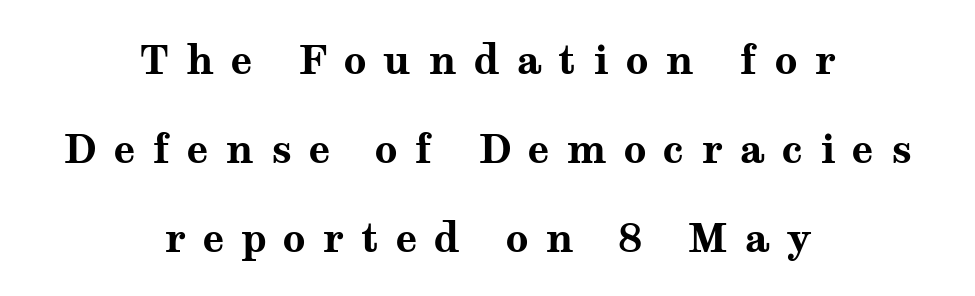
The image shows 40 px bold, wide serif type, upright; set centered, loose line spacing (2.22x), unusually wide letter spacing (+0.42 em), not underlined; medium stroke contrast and a medium x-height.
